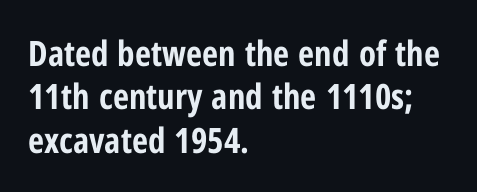
The image shows 35 px bold, condensed sans-serif type, upright; set left-aligned, line spacing 1.24x, normal letter spacing, not underlined; low stroke contrast and a medium x-height.
